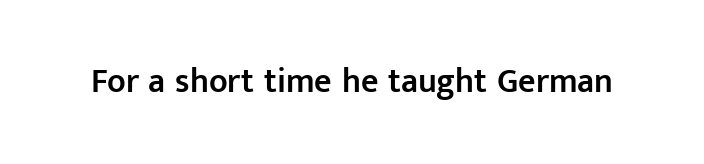
{"serif": "no", "italic": "no", "bold": "semi", "weight": "semibold", "width": "normal", "stroke_contrast": "low", "x_height": "medium", "monospaced": "no", "underline": "no", "letter_spacing": "normal", "letter_spacing_em": 0.0, "glyph_px": 34}
